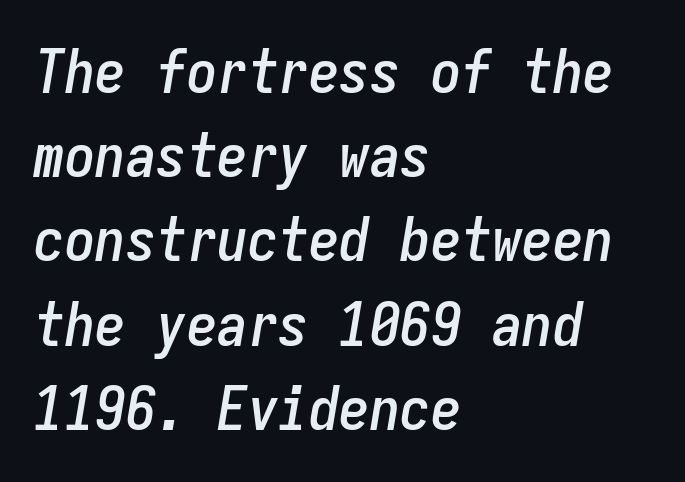
Q: Is the text italic (slanted)? A: Yes, it leans right by about 9 degrees.
Q: Is the text underlined? A: No.
Q: How is the paragraph aligned? A: Left-aligned.
Q: Is the spacing between letters normal or unusually wide? A: Normal.
Q: Is the spacing between lines tight, normal or loose? A: Normal.
Q: Width (condensed, normal, or wide)? A: Condensed.
Q: Stroke contrast? A: Low.
Q: x-height? A: Medium.
Q: Monospaced? A: Yes.
